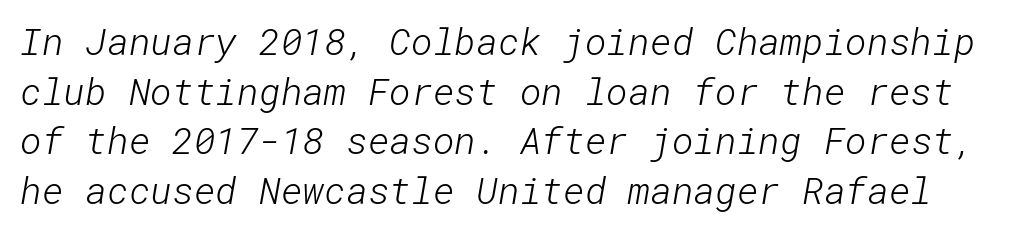
{"serif": "no", "bold": "no", "weight": "light", "width": "normal", "stroke_contrast": "low", "x_height": "medium", "underline": "no", "line_spacing": "normal", "line_spacing_ratio": 1.34, "letter_spacing": "normal", "letter_spacing_em": 0.0, "glyph_px": 37}
